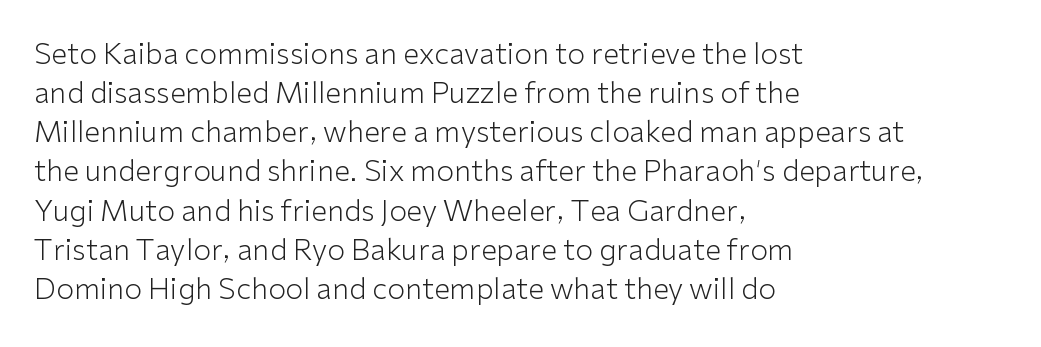
The image shows 29 px light sans-serif type, upright; set left-aligned, normal line spacing (1.35x), normal letter spacing, not underlined; low stroke contrast and a medium x-height.
